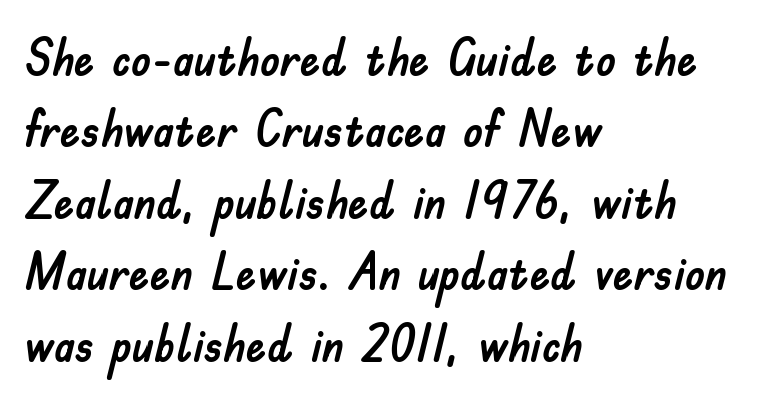
The image shows 51 px sans-serif type; set left-aligned, normal line spacing (1.4x), normal letter spacing, not underlined; low stroke contrast and a small x-height.
